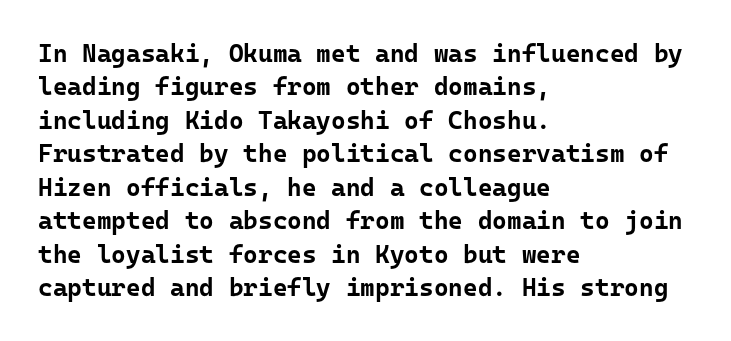
Notice how the passage keeps a crisp vertical edge on the left only. Ordinary non-slanted type is in use. This sample uses plain, unmodified letter spacing. Strong, thick strokes mark this as bold type. Normally led — the rows are evenly, conventionally spaced.
